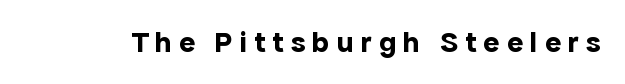
Q: Is the text bold? A: Yes.
Q: Is the text italic (slanted)? A: No, it is upright.
Q: Is the typeface a serif or a sans-serif typeface? A: Sans-serif.
Q: Is the text underlined? A: No.
Q: Is the spacing between letters normal or unusually wide? A: Unusually wide.
Q: Width (condensed, normal, or wide)? A: Normal.
Q: x-height? A: Medium.
Q: Monospaced? A: No.
